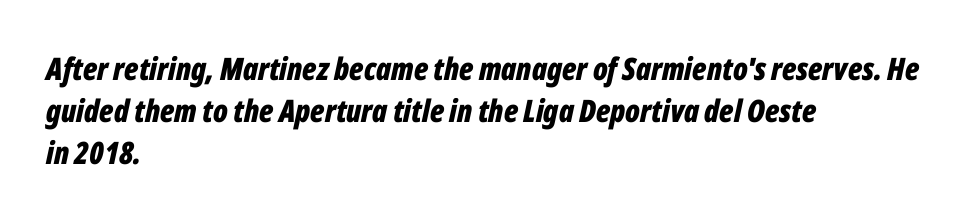
Summary of vertical rhythm: regular, with standard interline spacing. Heavy-handed strokes throughout: this text is bold. Do the characters align in a grid? No, the font is proportional. How are the letters spaced? Ordinarily, with no added tracking.
